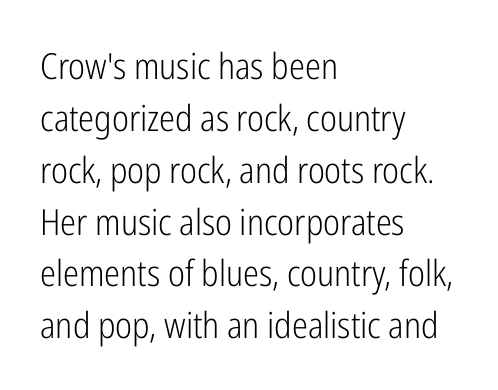
The letters advance in unequal steps, a hallmark of proportional type. Tracking value appears to be zero — textbook default spacing. Do the letters lean? They stand straight. Plain, unruled lines of type. Where is the straight margin? On the left.
